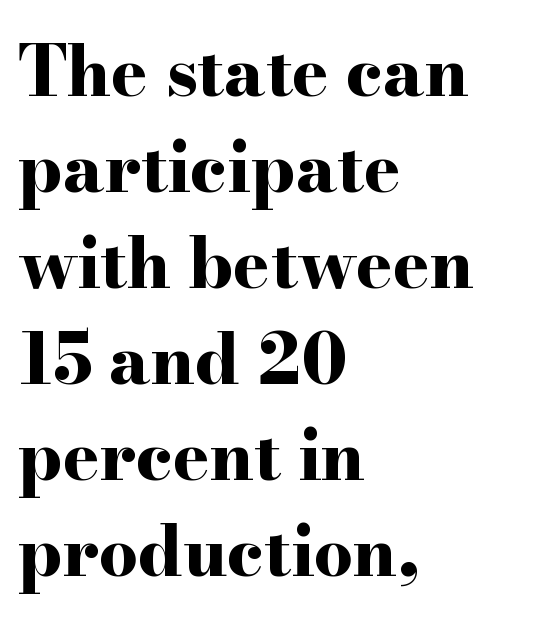
Casual observation: everything's shoved over to the left. Spacing between characters is what you'd get straight out of the box. A typesetter would call this leading conventional body-copy spacing. You'd pick this weight for a headline — it's a proper bold. The glyphs are unaccompanied by any horizontal stroke below them. Spacing verdict: proportional, widths tailored to each character.
